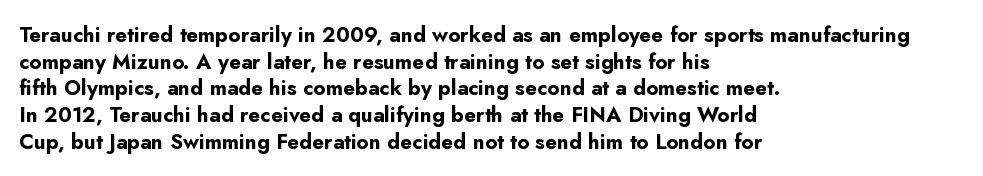
The image shows 21 px bold type, upright; set left-aligned, normal line spacing (1.27x), normal letter spacing, not underlined.
